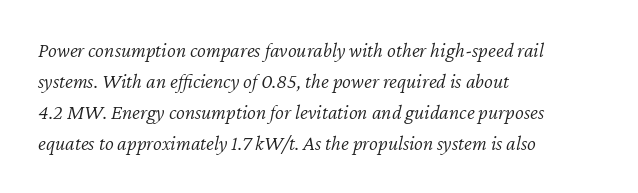
Q: Is the text bold? A: No.
Q: Is the text italic (slanted)? A: Yes, it leans right by about 12 degrees.
Q: Is the text underlined? A: No.
Q: How is the paragraph aligned? A: Left-aligned.
Q: Is the spacing between letters normal or unusually wide? A: Normal.
Q: Is the spacing between lines tight, normal or loose? A: Normal.
